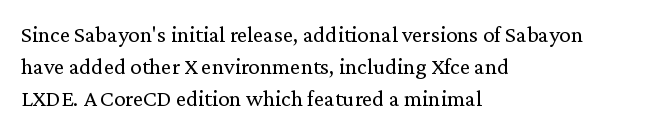
Caption: standard tracking, unaltered. Does the leading feel generous? No, just average. The lines are quadded left. Check the space under the baseline: it is left empty.
